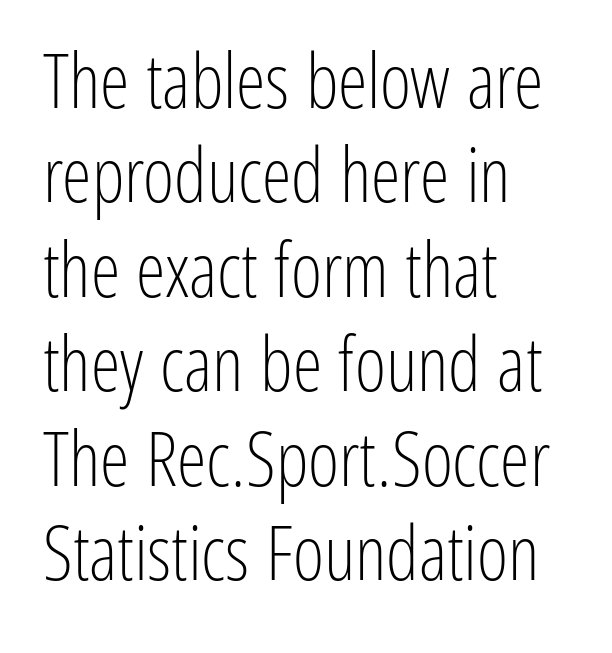
{"serif": "no", "italic": "no", "bold": "no", "weight": "light", "width": "condensed", "stroke_contrast": "low", "x_height": "medium", "monospaced": "no", "underline": "no", "align": "left", "line_spacing": "normal", "line_spacing_ratio": 1.26, "letter_spacing": "normal", "letter_spacing_em": 0.0, "glyph_px": 75}
